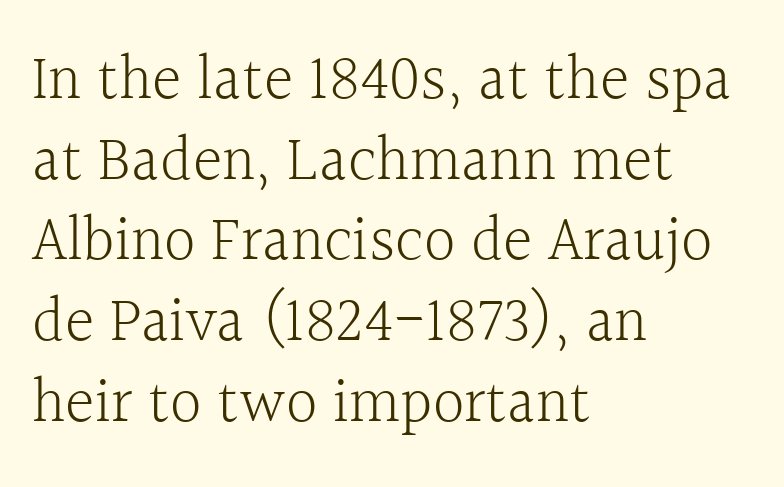
Letters have the restrained weight of plain body copy at most. This sample has the flowing, uneven cadence of proportional lettering. Nope, not italic — everything's standing straight. The setting favours the left margin, as ordinary paragraphs usually do. The rows are spaced the way most documents space them.
